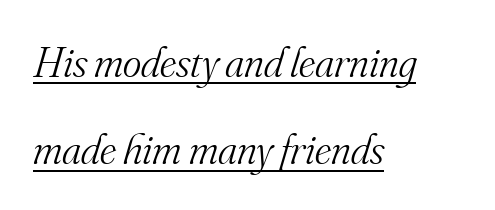
In terms of posture, this sample is oblique. The face used here is proportionally spaced, like ordinary book or web type. Alignment: flush left. Glance below the letters and you will spot a drawn line.
